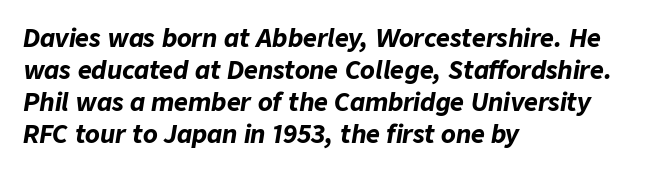
{"italic": "yes", "lean": "right", "slant_degrees": 9, "bold": "yes", "underline": "no", "align": "left", "line_spacing": "normal", "line_spacing_ratio": 1.33, "letter_spacing": "normal", "letter_spacing_em": 0.0, "glyph_px": 24}
